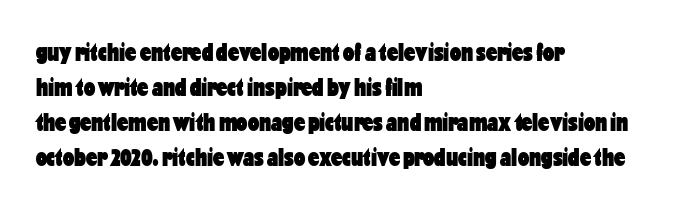
{"italic": "no", "bold": "yes", "underline": "no", "align": "left", "line_spacing": "normal", "line_spacing_ratio": 1.4, "letter_spacing": "normal", "letter_spacing_em": 0.0, "glyph_px": 25}
